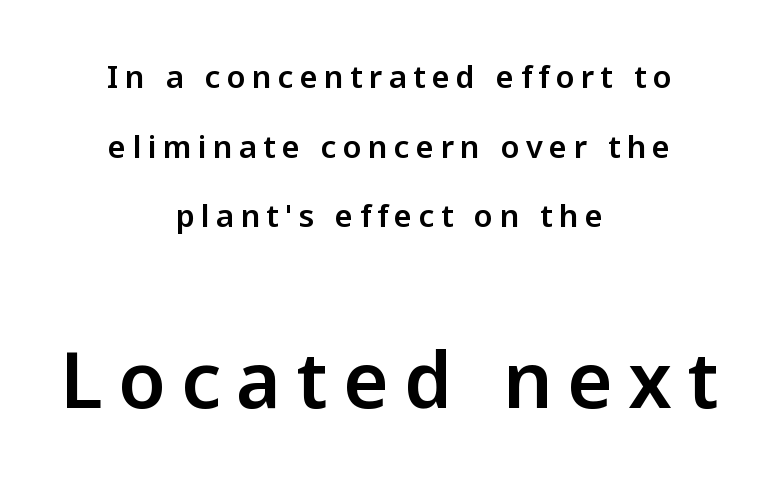
Q: Is the text italic (slanted)? A: No, it is upright.
Q: Is the typeface a serif or a sans-serif typeface? A: Sans-serif.
Q: Is the text underlined? A: No.
Q: How is the paragraph aligned? A: Centered.
Q: Is the spacing between letters normal or unusually wide? A: Unusually wide.
Q: Is the spacing between lines tight, normal or loose? A: Loose.
Q: Which block of text is set in a larger size, the first (top) or the second (bottom)? A: The second (bottom) one.
Q: Width (condensed, normal, or wide)? A: Normal.
Q: Stroke contrast? A: Low.
Q: x-height? A: Medium.
Q: Monospaced? A: No.
